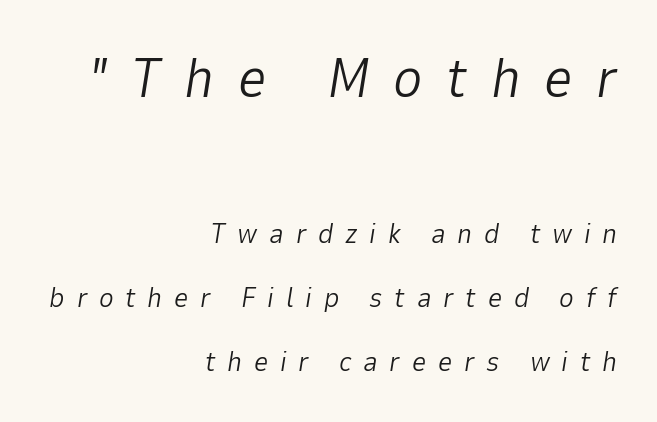
Q: Is the text bold? A: No.
Q: Is the text italic (slanted)? A: Yes, it leans right by about 9 degrees.
Q: Is the text underlined? A: No.
Q: How is the paragraph aligned? A: Right-aligned.
Q: Is the spacing between letters normal or unusually wide? A: Unusually wide.
Q: Is the spacing between lines tight, normal or loose? A: Loose.
Q: Which block of text is set in a larger size, the first (top) or the second (bottom)? A: The first (top) one.
Q: Width (condensed, normal, or wide)? A: Normal.
Q: Stroke contrast? A: Low.
Q: x-height? A: Medium.
Q: Monospaced? A: No.
